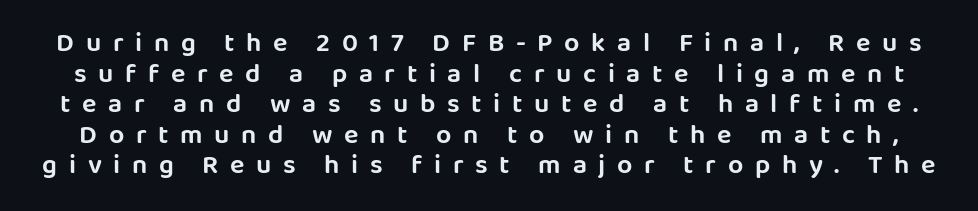
Ordinary non-slanted type is in use. The area under the type is left untouched. Rows of type sit shoulder to shoulder in the vertical direction. Substantial extra tracking has been applied to these lines.
